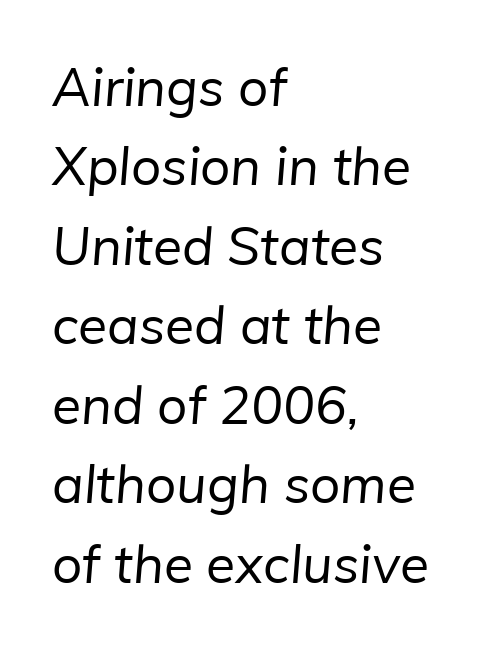
Leading: standard. The passage shown is typed in a proportional face where columns would drift. Spacing between characters is what you'd get straight out of the box. Stroke mass is kept to a normal reading level or below. Underline: absent.
